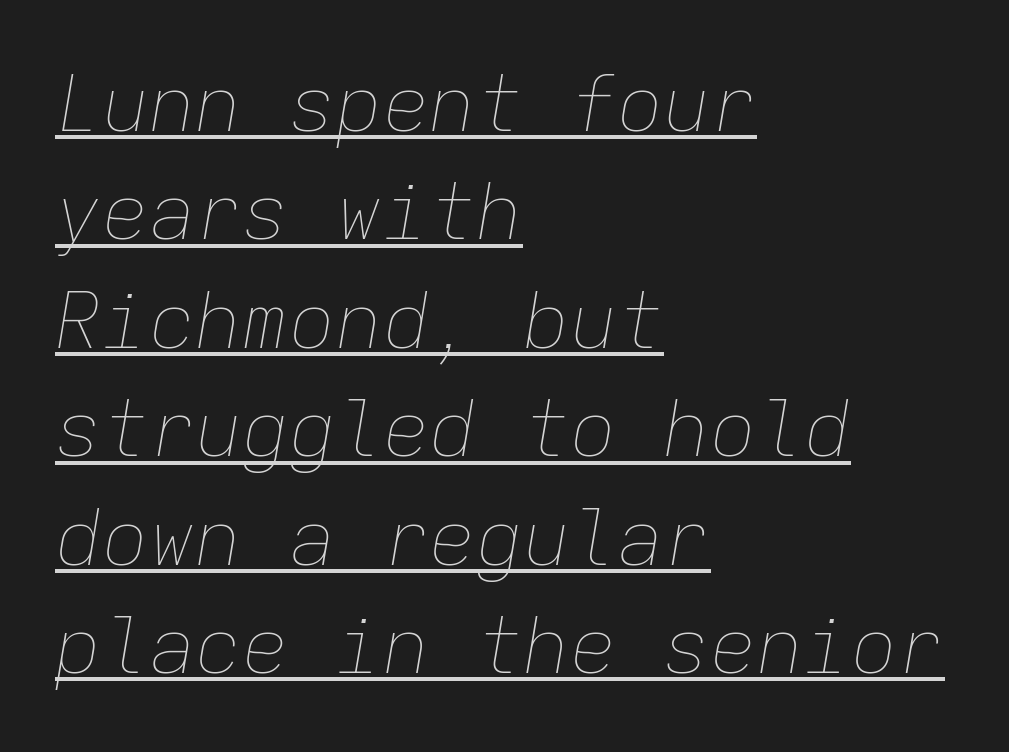
Which margin do the lines hug? The left one — the right edge is uneven. This sample has the even, mechanical cadence of fixed-width lettering. The type is set solid horizontally, with unmodified tracking. Vertical spacing — default. The letters are slanted; this is an italic face. Quick note: underline on.
